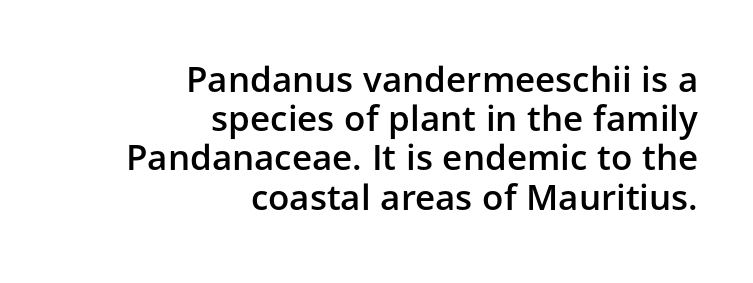
Q: Is the text bold? A: Semi-bold.
Q: Is the text italic (slanted)? A: No, it is upright.
Q: Is the typeface a serif or a sans-serif typeface? A: Sans-serif.
Q: Is the text underlined? A: No.
Q: How is the paragraph aligned? A: Right-aligned.
Q: Is the spacing between letters normal or unusually wide? A: Normal.
Q: Is the spacing between lines tight, normal or loose? A: Tight.
Q: Width (condensed, normal, or wide)? A: Normal.
Q: Stroke contrast? A: Low.
Q: x-height? A: Medium.
Q: Monospaced? A: No.
